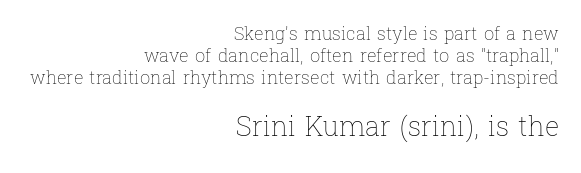
The image shows 27 px text type, upright; set right-aligned, line spacing 1.22x, normal letter spacing, not underlined; the second (bottom) block is 1.5x larger.
